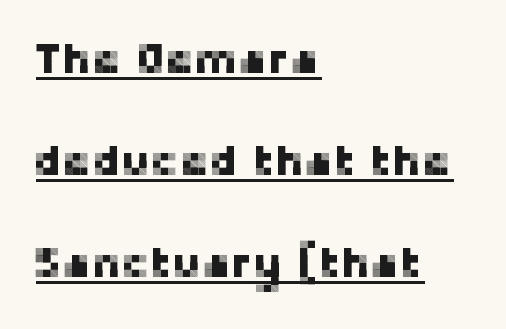
Varying glyph widths throughout — classic text-font behaviour. You could call the tracking neutral — neither tight nor loose. The specimen reads as upright at a glance. The block of text is sparse from top to bottom, with ample space between rows. Every word sits above its own underline.
